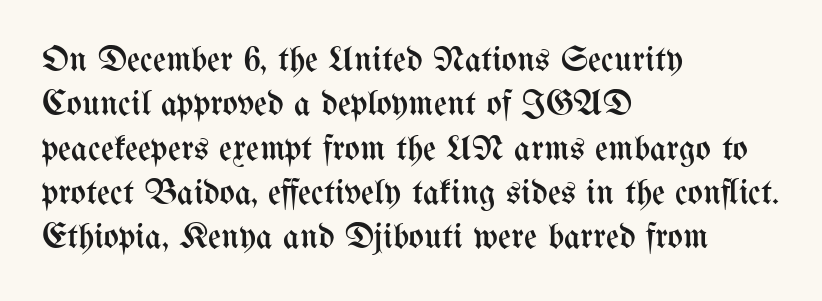
The image shows 36 px regular-weight, condensed type, upright; set left-aligned, line spacing 1.23x, normal letter spacing, not underlined; medium stroke contrast and a medium x-height.
